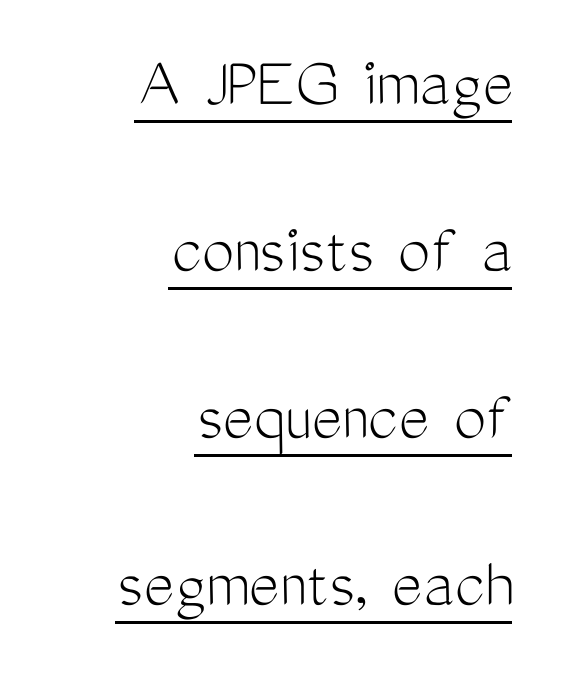
{"serif": "no", "italic": "no", "bold": "no", "weight": "light", "width": "condensed", "stroke_contrast": "medium", "x_height": "medium", "monospaced": "no", "underline": "yes", "align": "right", "line_spacing": "loose", "line_spacing_ratio": 2.32, "letter_spacing": "normal", "letter_spacing_em": 0.0, "glyph_px": 72}
